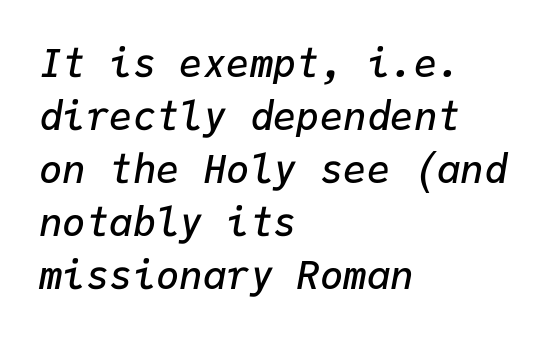
The designer left line spacing at the default. Characters follow at the spacing the type designer built in. This rendering features lettering with no underline. Here the designer chose a console-style face with uniform glyph widths. Stroke thickness is moderately raised; the sample reads as semibold. Alignment: flush left.
